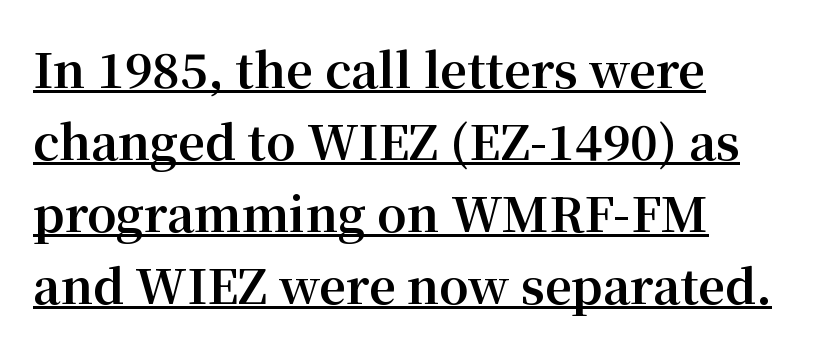
Vertical strokes here are truly vertical. Serifs: yes, visible at the terminals of the letterforms. Looks like regular typesetting: each glyph gets only the width it needs. Observe the ordinary spacing: letters are neighbours, not strangers.
